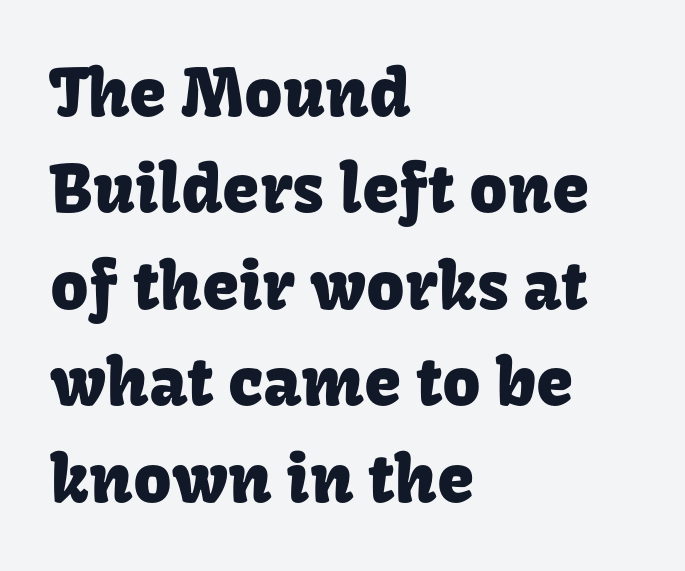
The image shows 67 px sans-serif type, upright; set left-aligned, normal line spacing (1.44x), normal letter spacing, not underlined; low stroke contrast and a medium x-height.
